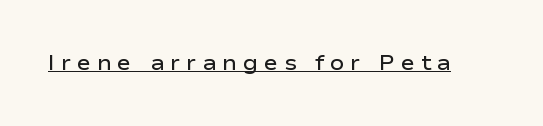
The image shows 21 px text type, upright; set unusually wide letter spacing (+0.28 em), underlined.
